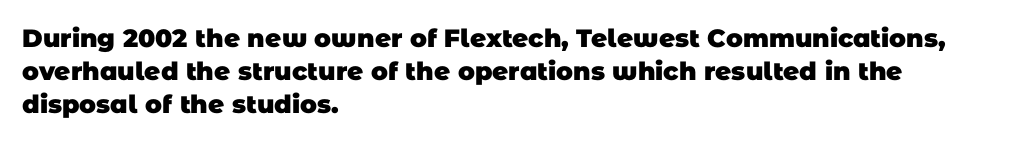
The image shows 25 px bold type; set left-aligned, normal line spacing (1.32x), normal letter spacing, not underlined.
